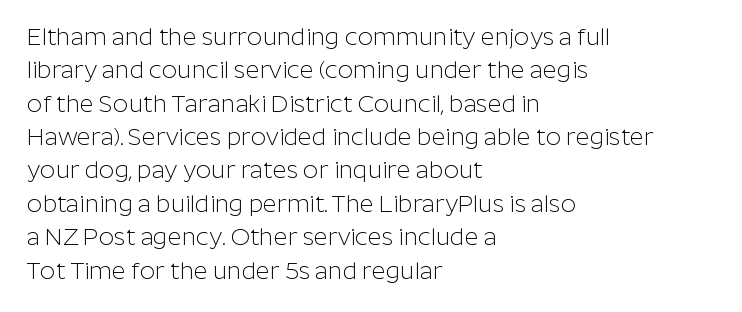
{"italic": "no", "bold": "no", "underline": "no", "align": "left", "line_spacing": "normal", "line_spacing_ratio": 1.39, "letter_spacing": "normal", "letter_spacing_em": 0.0, "glyph_px": 24}
